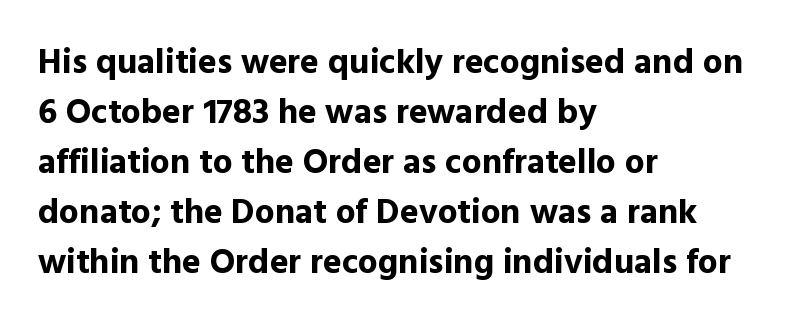
Q: Is the text bold? A: Yes.
Q: Is the text italic (slanted)? A: No, it is upright.
Q: Is the typeface a serif or a sans-serif typeface? A: Sans-serif.
Q: Is the text underlined? A: No.
Q: How is the paragraph aligned? A: Left-aligned.
Q: Is the spacing between letters normal or unusually wide? A: Normal.
Q: Is the spacing between lines tight, normal or loose? A: Normal.
Q: Width (condensed, normal, or wide)? A: Normal.
Q: x-height? A: Medium.
Q: Monospaced? A: No.
